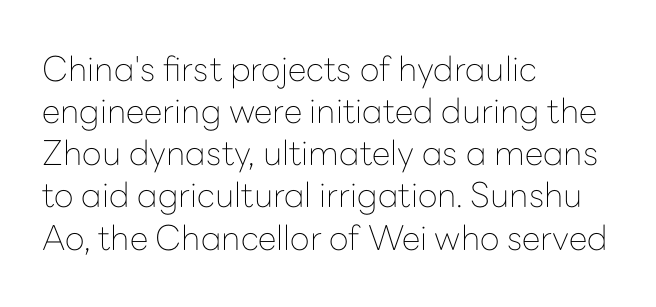
{"serif": "no", "italic": "no", "bold": "no", "weight": "thin", "width": "normal", "stroke_contrast": "low", "x_height": "medium", "monospaced": "no", "underline": "no", "align": "left", "line_spacing_ratio": 1.24, "letter_spacing": "normal", "letter_spacing_em": 0.0, "glyph_px": 34}
